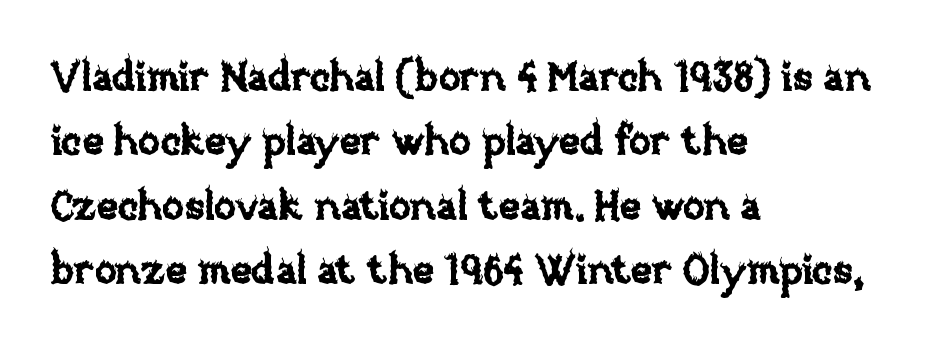
The image shows 41 px text type, upright; set left-aligned, normal line spacing (1.57x), normal letter spacing, not underlined; low stroke contrast and a large x-height.
